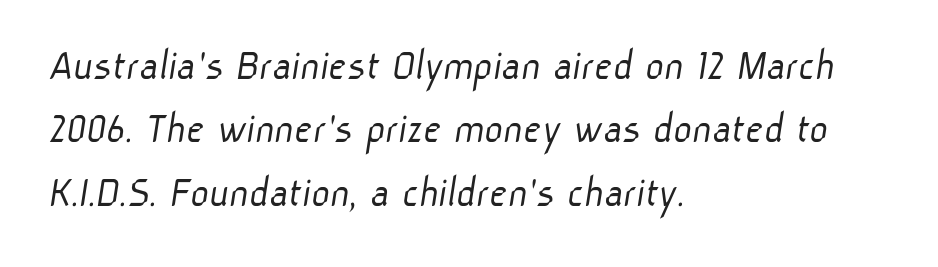
A light-to-regular cut is what we see here. Each letter's strokes conclude bluntly, with no projecting serifs. Letters rest on an invisible, unmarked baseline. Note the varied advance widths — an 'i' is clearly narrower than an 'm'. Typeset ragged right — the left edge is the straight one. The rendering keeps characters at their native spacing.
